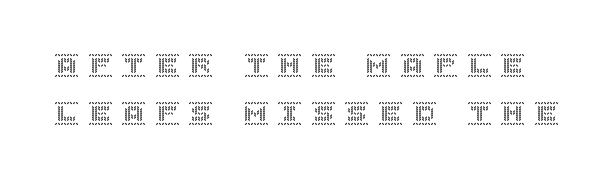
The image shows 24 px text type, upright; set loose line spacing (2.0x), unusually wide letter spacing (+0.4 em), not underlined.
